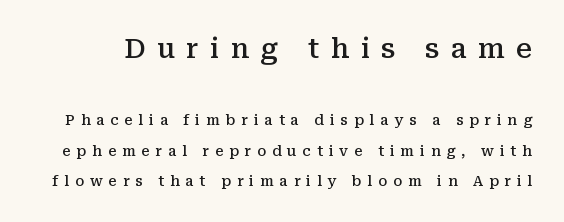
{"italic": "no", "bold": "semi", "underline": "no", "line_spacing": "loose", "line_spacing_ratio": 2.17, "letter_spacing": "wide", "letter_spacing_em": 0.42, "larger_block": "first", "size_ratio": 1.93, "glyph_px": 27}
